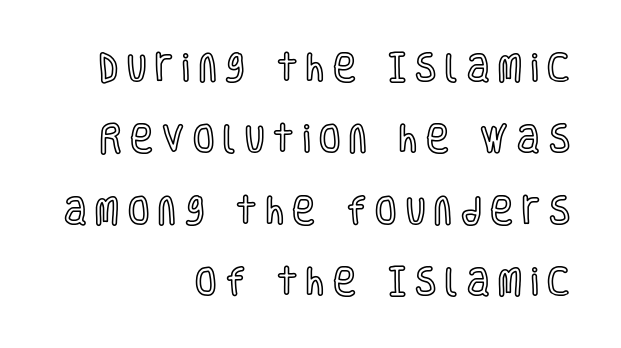
The lettering stays uniformly vertical, giving the passage a roman look. You could fit nearly another row in the gap between these rows. The specimen omits any rule beneath the text block's lines. The passage shown has open, widely tracked lettering throughout. Think of a printed novel: that variable character pitch is what you see here.
